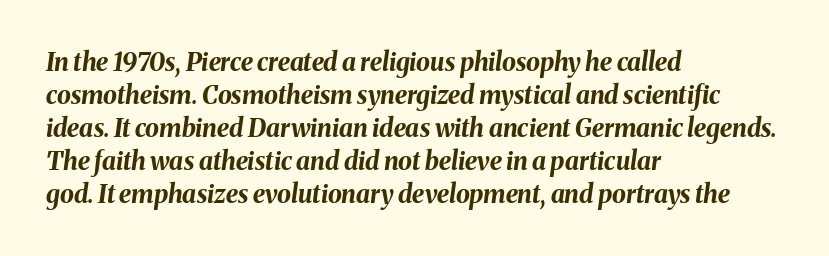
The image shows 25 px bold type, italic (leaning right); set left-aligned, normal line spacing (1.32x), normal letter spacing, not underlined.
